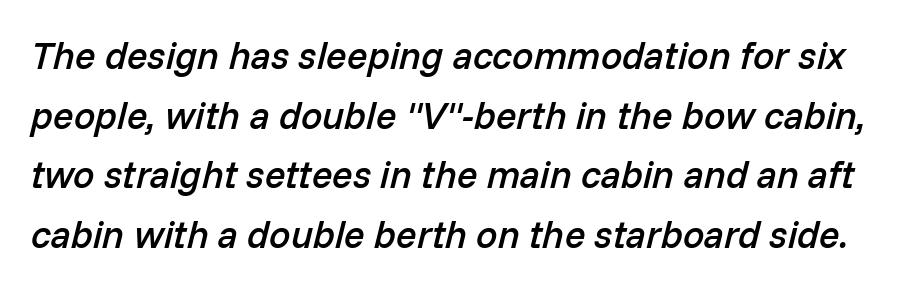
The image shows 38 px semibold type, italic (leaning right); set normal line spacing (1.57x), normal letter spacing, not underlined; low stroke contrast and a medium x-height.
